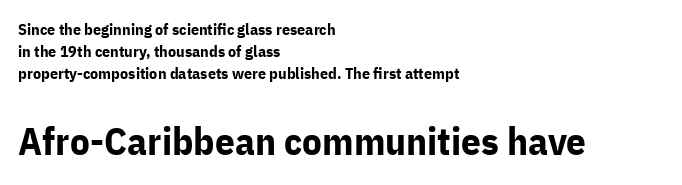
{"serif": "no", "italic": "no", "bold": "yes", "weight": "bold", "width": "normal", "stroke_contrast": "low", "x_height": "medium", "monospaced": "no", "underline": "no", "align": "left", "line_spacing": "normal", "line_spacing_ratio": 1.38, "letter_spacing": "normal", "letter_spacing_em": 0.0, "larger_block": "second", "size_ratio": 2.44, "glyph_px": 39}
